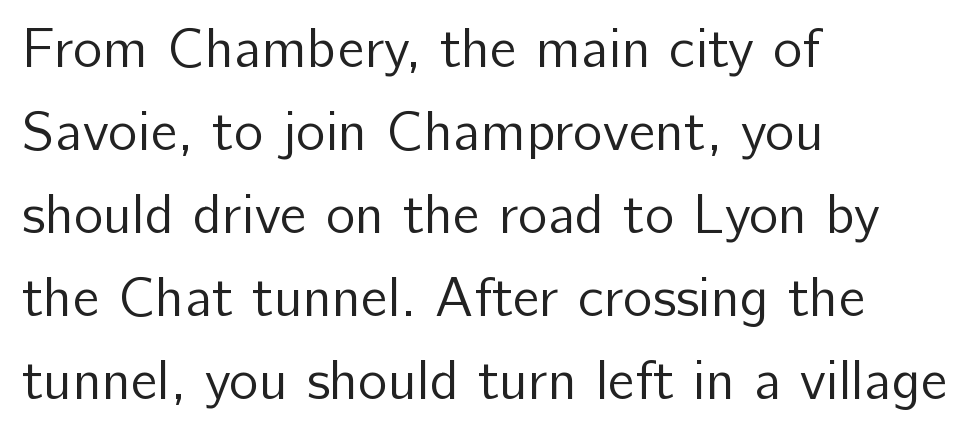
{"serif": "no", "italic": "no", "bold": "no", "weight": "regular", "width": "normal", "stroke_contrast": "low", "x_height": "medium", "monospaced": "no", "underline": "no", "align": "left", "line_spacing": "normal", "line_spacing_ratio": 1.48, "letter_spacing": "normal", "letter_spacing_em": 0.0, "glyph_px": 56}
